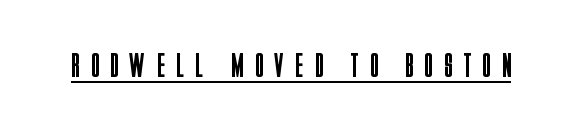
The tracking reads as deliberately expanded to a designer's eye. Underline: present. You could not count columns in this text — the font is proportionally spaced. The lettering stays uniformly vertical, giving the passage a roman look. Type style note: lacks serifs.
